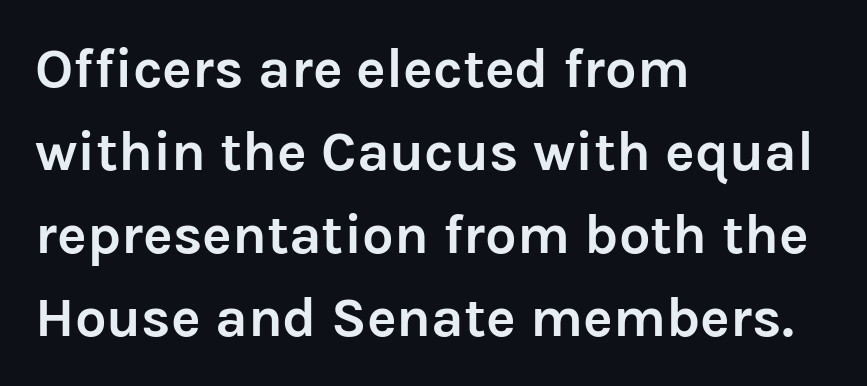
The image shows 56 px semibold sans-serif type, upright; set left-aligned, normal line spacing (1.48x), normal letter spacing, not underlined; low stroke contrast and a medium x-height.
